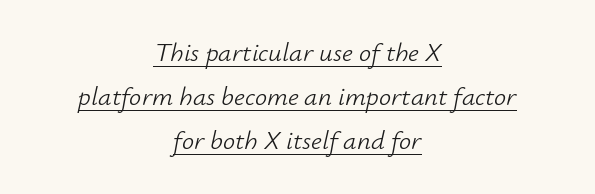
These lines sit exactly where default settings would place them. Stems and bowls with no extra thickness — not bold. Underlined type. This sample uses an oblique cut, with every glyph tilted off the vertical. The rendering keeps characters at their native spacing. These lines are centered, leaving both edges ragged.
